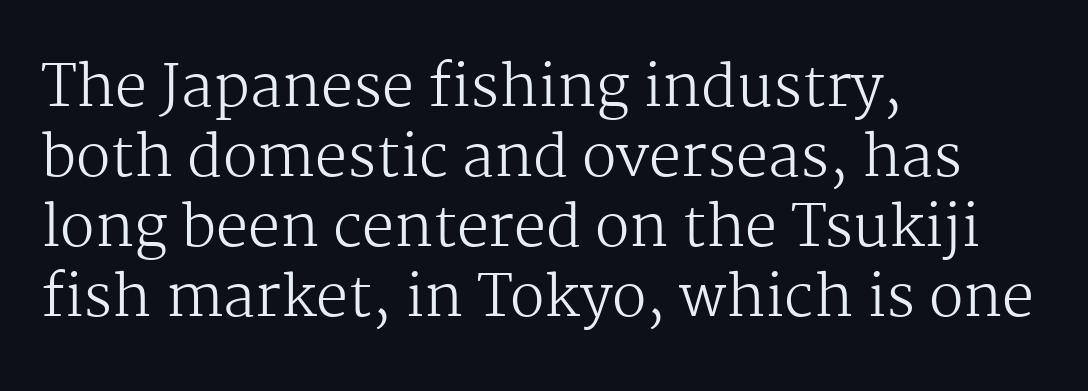
The image shows 57 px regular-weight serif type, upright; set left-aligned, line spacing 1.23x, normal letter spacing, not underlined; medium stroke contrast and a medium x-height.
